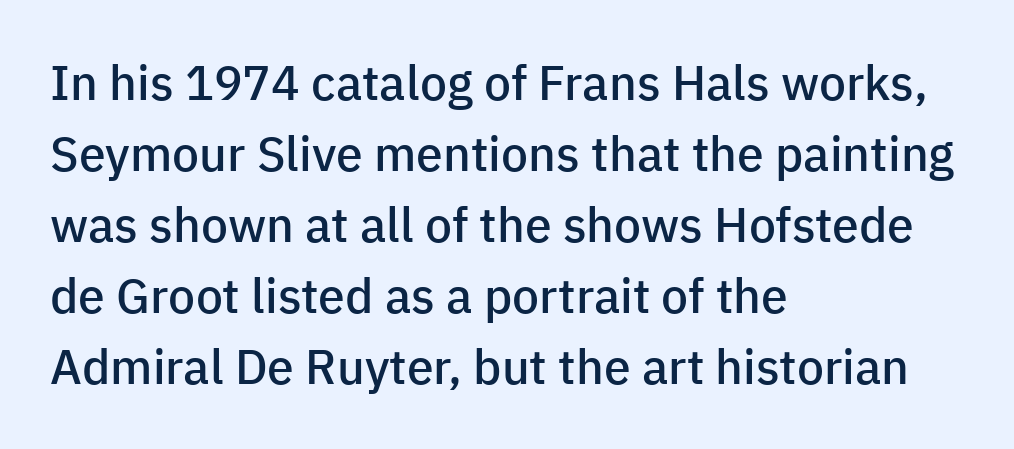
The image shows 48 px semibold sans-serif type, upright; set left-aligned, normal line spacing (1.48x), normal letter spacing, not underlined; low stroke contrast and a medium x-height.
